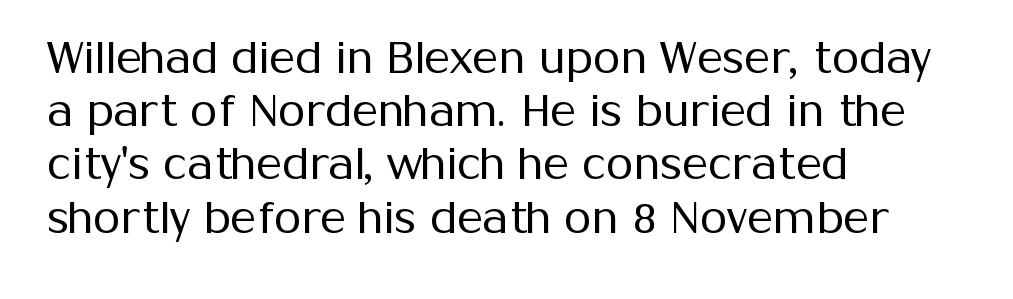
The letterforms sit at book weight or below. Check where the strokes stop: nothing finishes them off — pure sans. This sample has the flowing, uneven cadence of proportional lettering. Descenders are the only things crossing below the line. Horizontally, the lines are justified to the leading edge only. Inter-character spacing is left at the font's built-in metrics.
